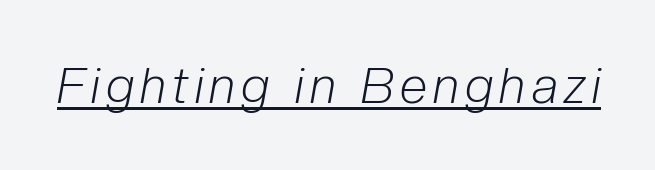
The image shows 50 px light, condensed type, italic (leaning right); set underlined; low stroke contrast and a medium x-height.
